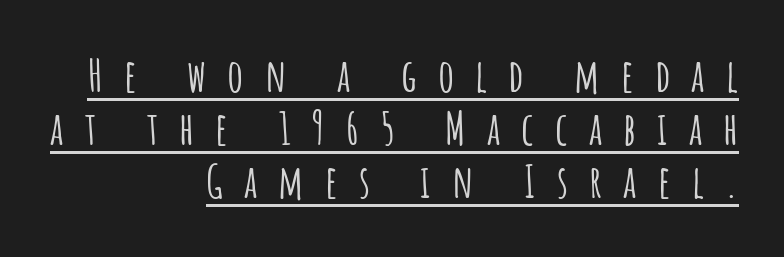
Each letter's strokes conclude bluntly, with no projecting serifs. Descenders here cross a horizontal rule under the line. Upright lettering throughout. This sample has the flowing, uneven cadence of proportional lettering. Caption: multi-line text, flush right, ragged left.
